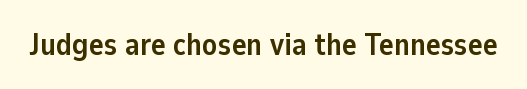
The image shows 31 px semibold sans-serif type, upright; set normal letter spacing, not underlined; low stroke contrast and a medium x-height.
